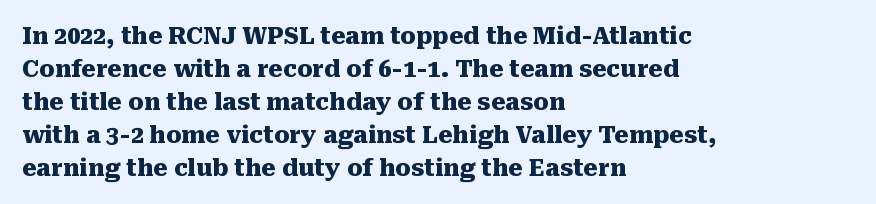
Q: Is the text bold? A: Yes.
Q: Is the text italic (slanted)? A: No, it is upright.
Q: Is the text underlined? A: No.
Q: How is the paragraph aligned? A: Left-aligned.
Q: Is the spacing between letters normal or unusually wide? A: Normal.
Q: Is the spacing between lines tight, normal or loose? A: Normal.
